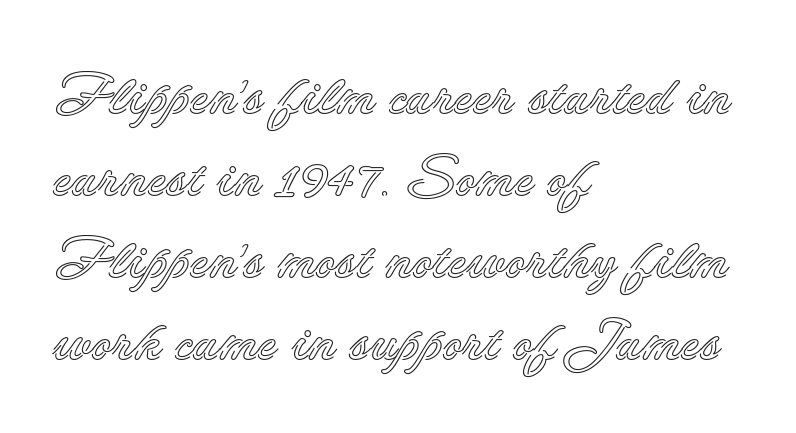
Q: Is the text italic (slanted)? A: Yes.
Q: Is the text underlined? A: No.
Q: How is the paragraph aligned? A: Left-aligned.
Q: Is the spacing between letters normal or unusually wide? A: Normal.
Q: Is the spacing between lines tight, normal or loose? A: Normal.
Q: Width (condensed, normal, or wide)? A: Normal.
Q: x-height? A: Small.
Q: Monospaced? A: No.
